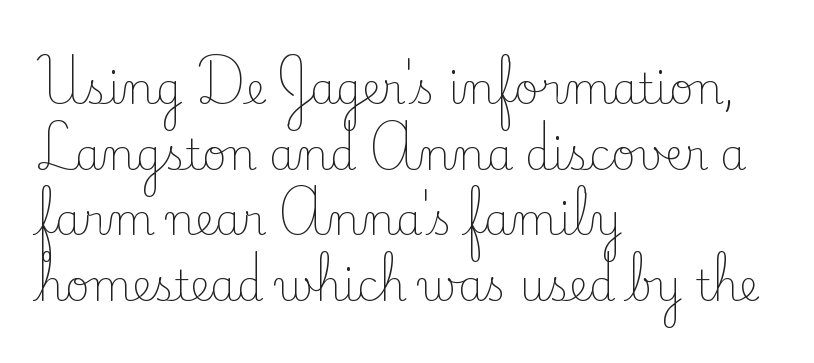
The passage shown has conventional tracking throughout. The characters display serif detailing at their extremities. Weight: not bold — regular or lighter. Descenders are the only things crossing below the line.
